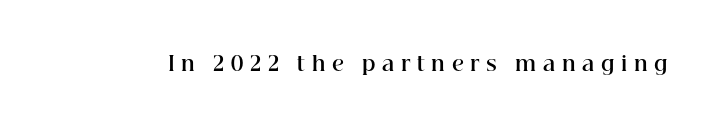
Q: Is the text bold? A: Yes.
Q: Is the text italic (slanted)? A: No, it is upright.
Q: Is the text underlined? A: No.
Q: Is the spacing between letters normal or unusually wide? A: Unusually wide.
